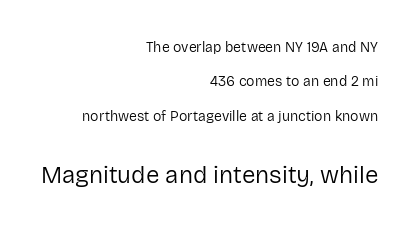
The image shows 24 px text type, upright; set right-aligned, loose line spacing (2.45x), normal letter spacing, not underlined; the second (bottom) block is 1.71x larger.
